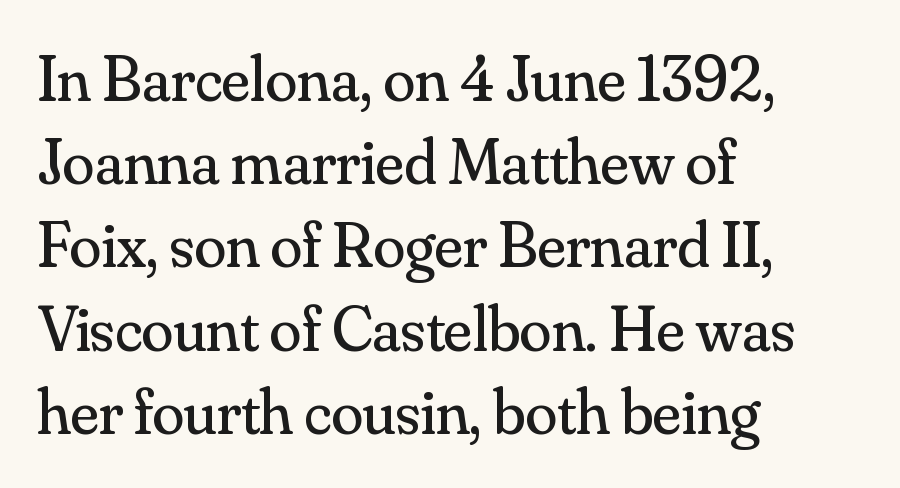
Descenders hang freely into open space. Style check: upright. You can tell from the footed stems that serif type was used. The passage shown is not bold in any degree. Summary of vertical rhythm: regular, with standard interline spacing.
